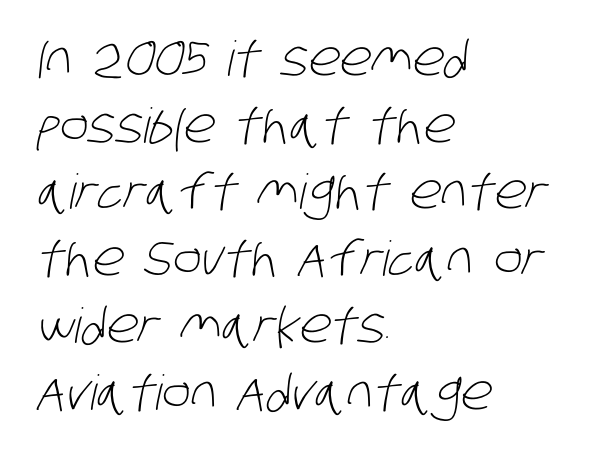
Stroke thickness stays within the range of a standard reading face or lighter. The face used here is proportionally spaced, like ordinary book or web type. The face used here is rendered with its standard letterfit. Letterform terminals end flat and unadorned throughout the passage. Anything drawn beneath the words? Only blank space. Line beginnings align vertically; line endings do not.
